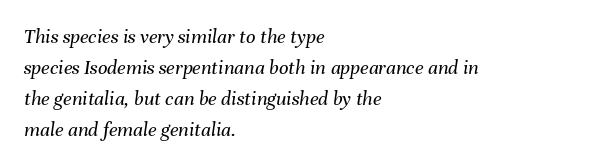
The image shows 21 px text type, italic (leaning right); set left-aligned, normal line spacing (1.47x), normal letter spacing, not underlined.
